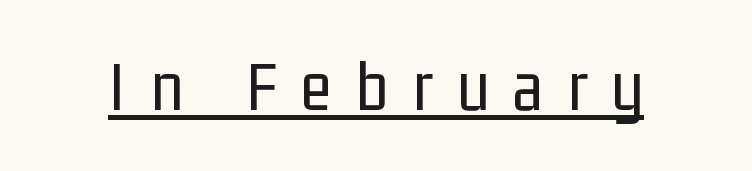
The designer went with a sans here, leaving each stem footless. A typesetter would call this proportional, since set widths differ per character. The letterforms stand isolated, each surrounded by extra space. The lettering holds an erect, upright posture throughout.
